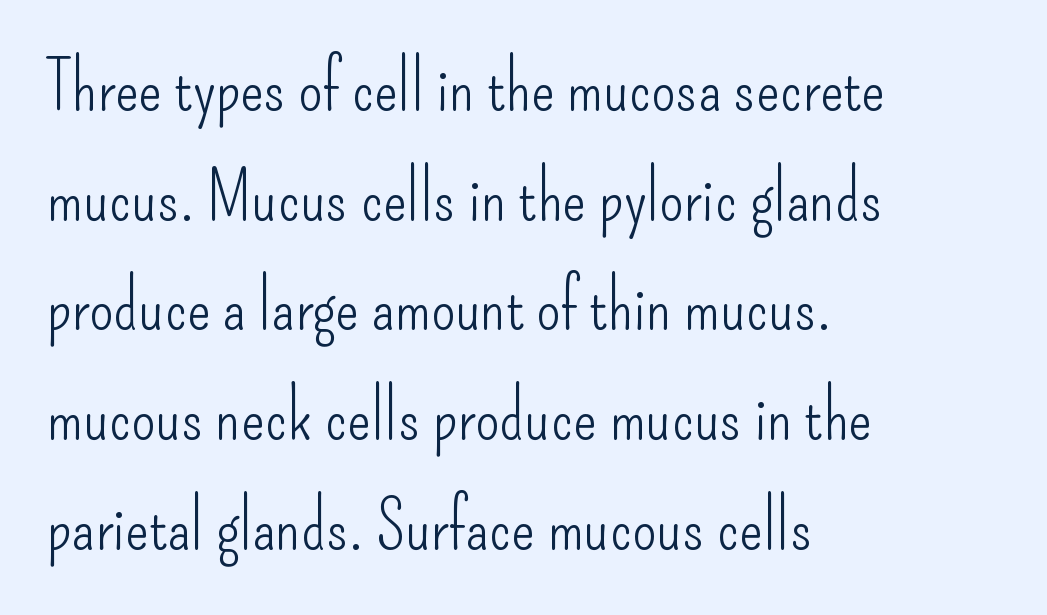
Q: Is the text bold? A: No.
Q: Is the text italic (slanted)? A: No, it is upright.
Q: Is the typeface a serif or a sans-serif typeface? A: Sans-serif.
Q: Is the text underlined? A: No.
Q: How is the paragraph aligned? A: Left-aligned.
Q: Is the spacing between letters normal or unusually wide? A: Normal.
Q: Is the spacing between lines tight, normal or loose? A: Normal.
Q: Width (condensed, normal, or wide)? A: Condensed.
Q: Stroke contrast? A: Low.
Q: x-height? A: Small.
Q: Monospaced? A: No.
